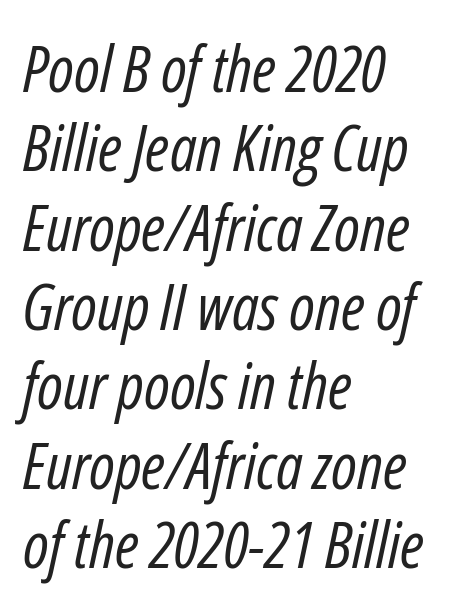
{"italic": "yes", "lean": "right", "slant_degrees": 12, "bold": "no", "weight": "regular", "width": "condensed", "stroke_contrast": "low", "x_height": "medium", "monospaced": "no", "underline": "no", "align": "left", "line_spacing_ratio": 1.24, "letter_spacing": "normal", "letter_spacing_em": 0.0, "glyph_px": 64}
